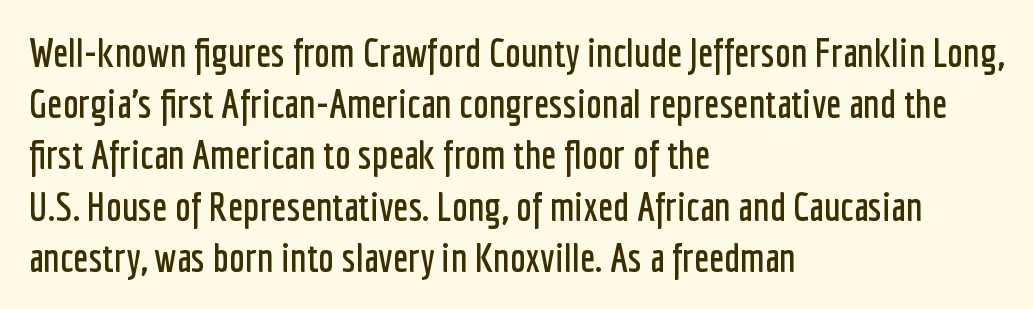
{"serif": "no", "italic": "no", "width": "condensed", "stroke_contrast": "low", "x_height": "medium", "monospaced": "no", "underline": "no", "align": "left", "line_spacing": "normal", "line_spacing_ratio": 1.28, "letter_spacing": "normal", "letter_spacing_em": 0.0, "glyph_px": 40}
